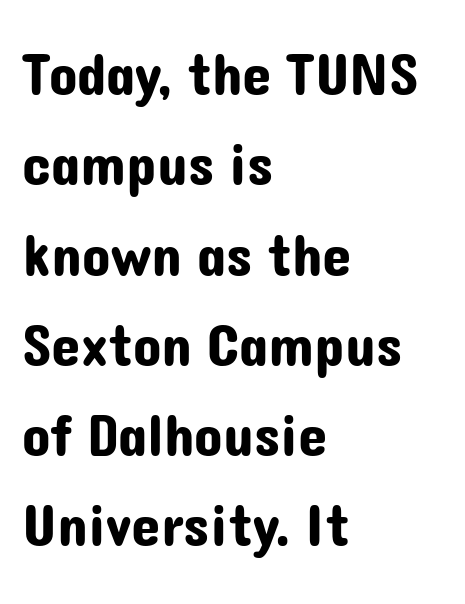
The image shows 59 px sans-serif type, upright; set left-aligned, normal line spacing (1.53x), normal letter spacing, not underlined; low stroke contrast and a medium x-height.
